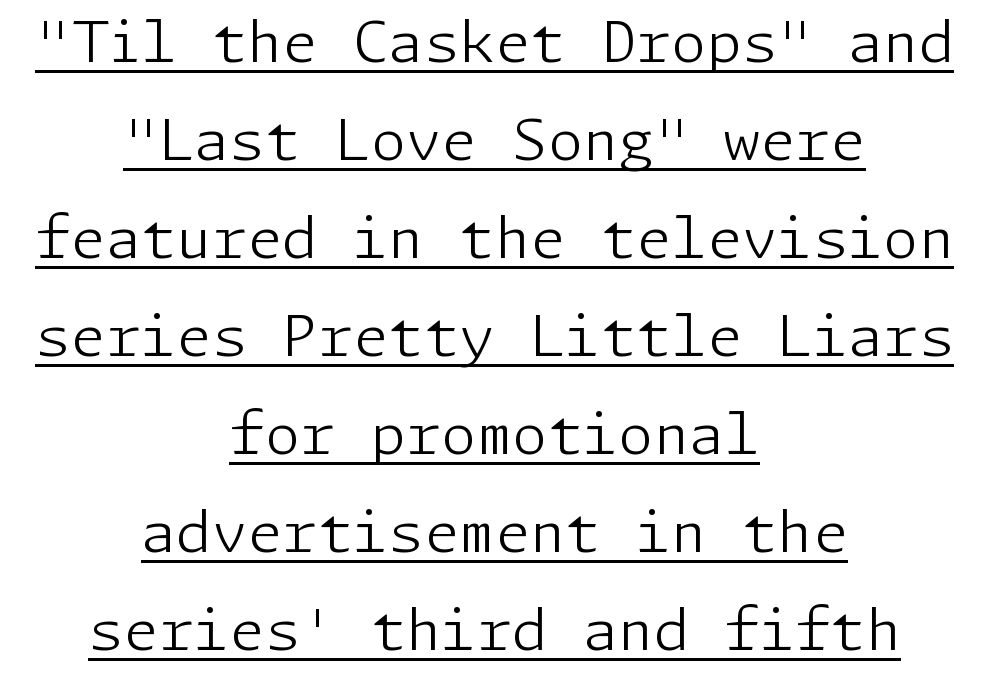
Honestly, the letter spacing is just normal — you wouldn't notice it. Caption: multi-line text, centered on the measure. Stems and bowls with no extra thickness — not bold. The rendering shows plain stroke endings on the letterforms — a sans-serif design. Is there any slant? The stems are plumb. Does a line run under the words? Yes, clearly.
